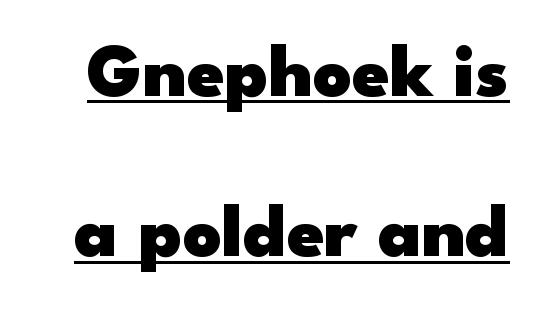
{"serif": "no", "italic": "no", "bold": "yes", "weight": "heavy", "width": "wide", "stroke_contrast": "low", "x_height": "small", "monospaced": "no", "underline": "yes", "line_spacing": "loose", "line_spacing_ratio": 2.14, "letter_spacing": "normal", "letter_spacing_em": 0.0, "glyph_px": 75}
